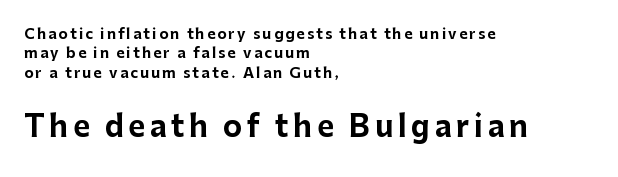
{"serif": "no", "italic": "no", "bold": "yes", "weight": "bold", "width": "normal", "stroke_contrast": "low", "x_height": "medium", "monospaced": "no", "underline": "no", "align": "left", "line_spacing": "normal", "line_spacing_ratio": 1.39, "larger_block": "second", "size_ratio": 2.07, "glyph_px": 29}
